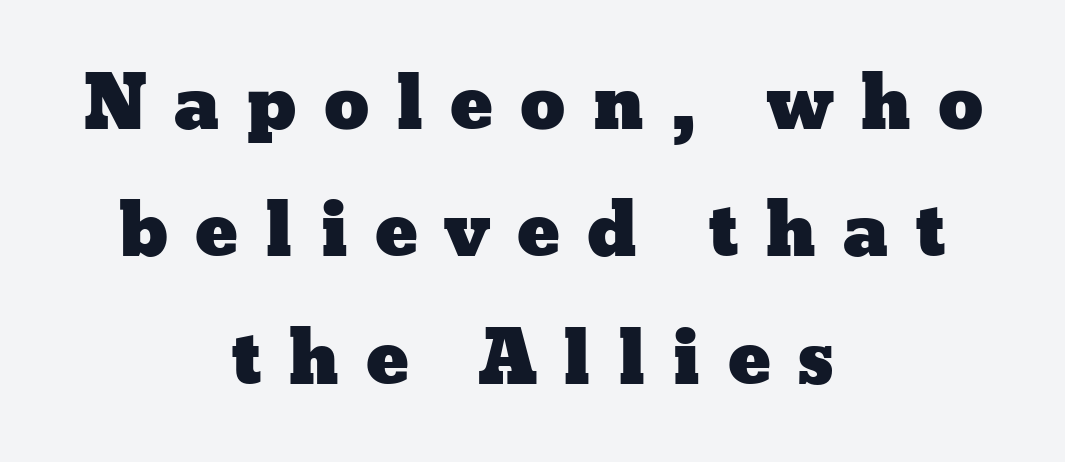
Q: Is the text italic (slanted)? A: No, it is upright.
Q: Is the text underlined? A: No.
Q: How is the paragraph aligned? A: Centered.
Q: Is the spacing between letters normal or unusually wide? A: Unusually wide.
Q: Width (condensed, normal, or wide)? A: Wide.
Q: Stroke contrast? A: Low.
Q: x-height? A: Medium.
Q: Monospaced? A: No.
